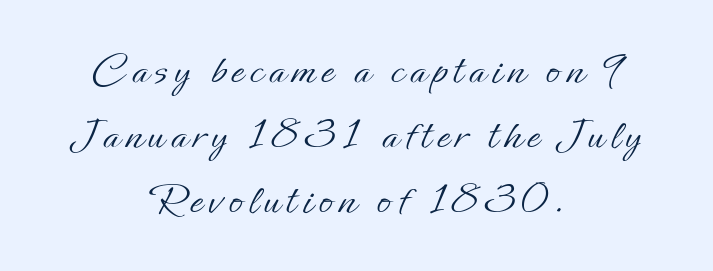
The image shows 46 px light type; set centered, normal line spacing (1.41x), not underlined; low stroke contrast and a small x-height.
